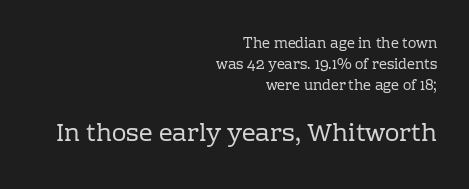
The image shows 24 px text type, upright; set right-aligned, normal line spacing (1.5x), normal letter spacing, not underlined; the second (bottom) block is 1.71x larger.
